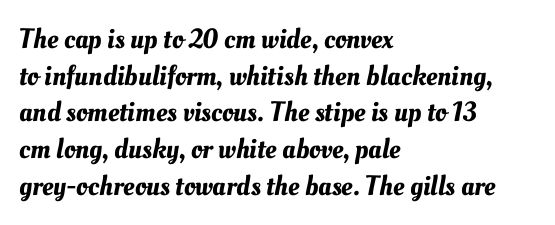
Q: Is the text underlined? A: No.
Q: How is the paragraph aligned? A: Left-aligned.
Q: Is the spacing between letters normal or unusually wide? A: Normal.
Q: Is the spacing between lines tight, normal or loose? A: Normal.
Q: Width (condensed, normal, or wide)? A: Normal.
Q: Stroke contrast? A: Medium.
Q: x-height? A: Small.
Q: Monospaced? A: No.
